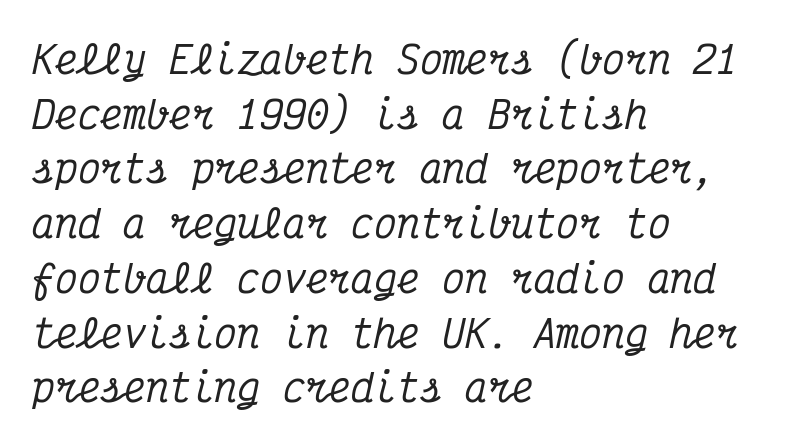
Q: Is the text italic (slanted)? A: Yes, it leans right by about 12 degrees.
Q: Is the typeface a serif or a sans-serif typeface? A: Serif.
Q: Is the text underlined? A: No.
Q: How is the paragraph aligned? A: Left-aligned.
Q: Is the spacing between letters normal or unusually wide? A: Normal.
Q: Is the spacing between lines tight, normal or loose? A: Normal.
Q: Width (condensed, normal, or wide)? A: Condensed.
Q: Stroke contrast? A: Medium.
Q: x-height? A: Medium.
Q: Monospaced? A: Yes.
